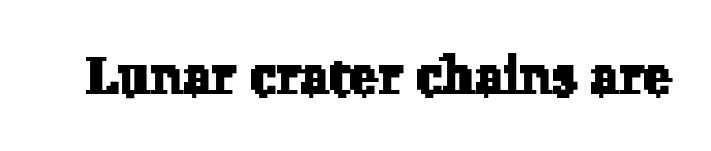
The characters display serif detailing at their extremities. Letter spacing: default. The passage shown is typed in a proportional face where columns would drift. Any mark beneath the type? The region is blank.
